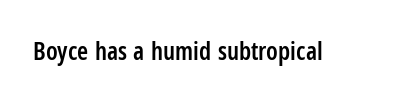
Q: Is the text bold? A: Semi-bold.
Q: Is the text italic (slanted)? A: No, it is upright.
Q: Is the text underlined? A: No.
Q: Is the spacing between letters normal or unusually wide? A: Normal.
